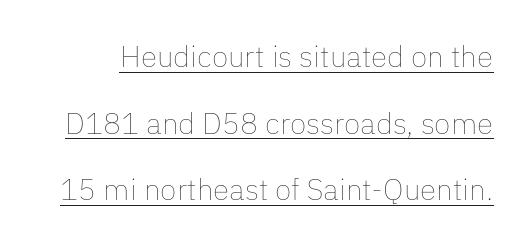
{"italic": "no", "bold": "no", "weight": "thin", "width": "normal", "stroke_contrast": "low", "x_height": "medium", "monospaced": "no", "underline": "yes", "line_spacing": "loose", "line_spacing_ratio": 2.22, "letter_spacing": "normal", "letter_spacing_em": 0.0, "glyph_px": 30}
